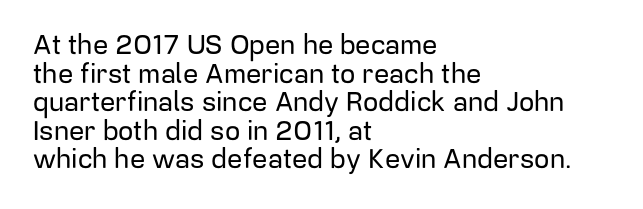
The image shows 27 px text type, upright; set left-aligned, tight line spacing (1.06x), normal letter spacing, not underlined.
